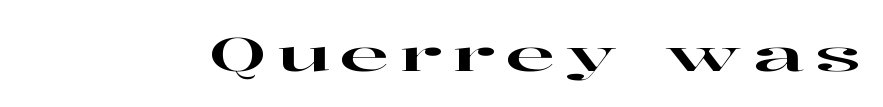
Tracking value appears strongly positive — letters spread wide. The passage shown is typeset with a serif family. The rendering uses natural spacing where letterforms have individual widths. The string is rendered with underlining switched off. Italic: no, the glyphs are upright roman.
